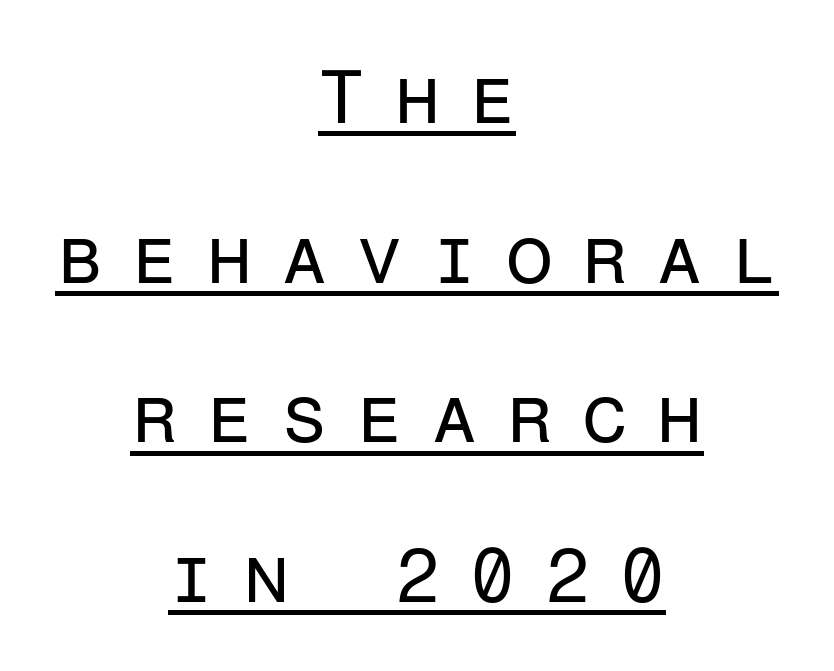
{"serif": "no", "italic": "no", "bold": "no", "weight": "regular", "width": "normal", "stroke_contrast": "low", "x_height": "medium", "monospaced": "yes", "underline": "yes", "align": "center", "line_spacing": "loose", "line_spacing_ratio": 2.1, "letter_spacing": "wide", "letter_spacing_em": 0.37, "glyph_px": 76}
